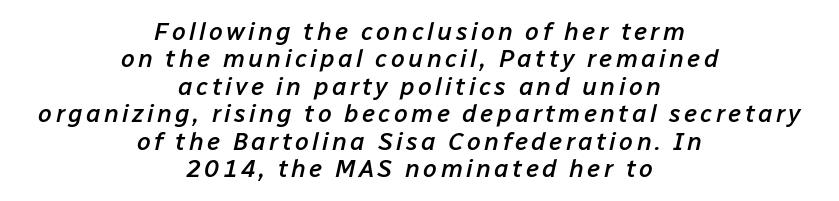
{"italic": "yes", "lean": "right", "slant_degrees": 12, "bold": "semi", "underline": "no", "align": "center", "line_spacing": "tight", "line_spacing_ratio": 1.1, "glyph_px": 25}
